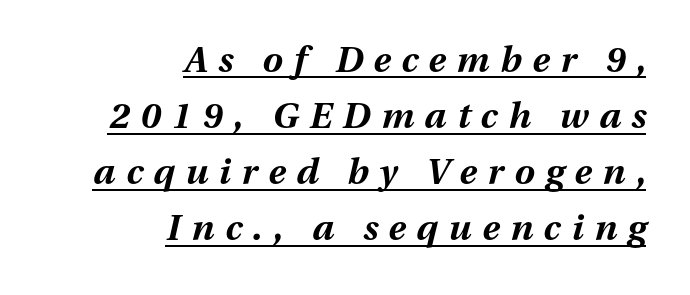
The image shows 36 px bold type, italic (leaning right); set right-aligned, normal line spacing (1.56x), unusually wide letter spacing (+0.3 em), underlined; medium stroke contrast and a medium x-height.
